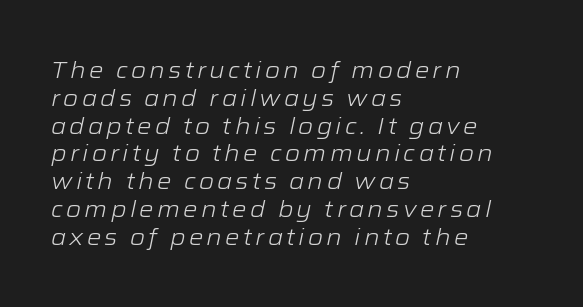
Think standard paragraph weight, or any step lighter than that. A clean baseline with only descenders dipping below it. The font's italic variant was chosen for this text. Is the block centered? No — it sits flush against the left margin.
